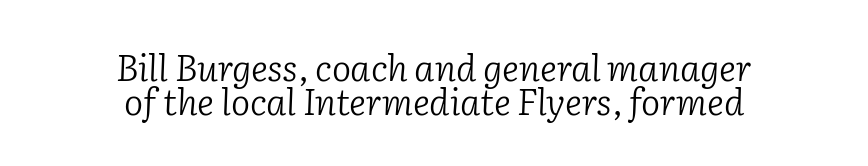
Q: Is the text bold? A: No.
Q: Is the text italic (slanted)? A: Yes, it leans right by about 2 degrees.
Q: Is the typeface a serif or a sans-serif typeface? A: Serif.
Q: Is the text underlined? A: No.
Q: How is the paragraph aligned? A: Centered.
Q: Is the spacing between letters normal or unusually wide? A: Normal.
Q: Is the spacing between lines tight, normal or loose? A: Tight.
Q: Width (condensed, normal, or wide)? A: Normal.
Q: Stroke contrast? A: Low.
Q: x-height? A: Medium.
Q: Monospaced? A: No.
